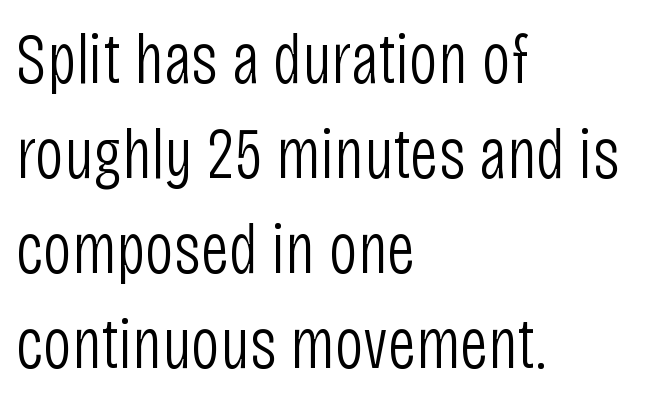
{"serif": "no", "italic": "no", "bold": "no", "weight": "light", "width": "condensed", "stroke_contrast": "low", "x_height": "large", "monospaced": "no", "underline": "no", "align": "left", "line_spacing": "normal", "line_spacing_ratio": 1.32, "letter_spacing": "normal", "letter_spacing_em": 0.0, "glyph_px": 72}
